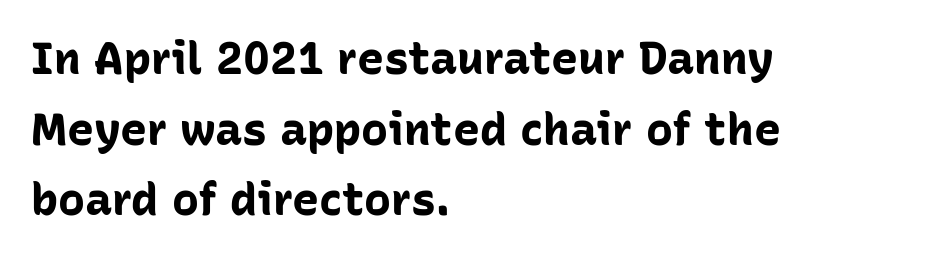
The image shows 45 px bold sans-serif type, upright; set left-aligned, normal line spacing (1.57x), normal letter spacing, not underlined; low stroke contrast and a medium x-height.
